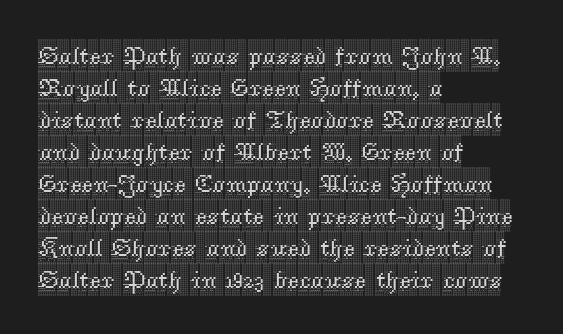
The image shows 25 px text type, upright; set left-aligned, normal line spacing (1.28x), normal letter spacing, not underlined.
